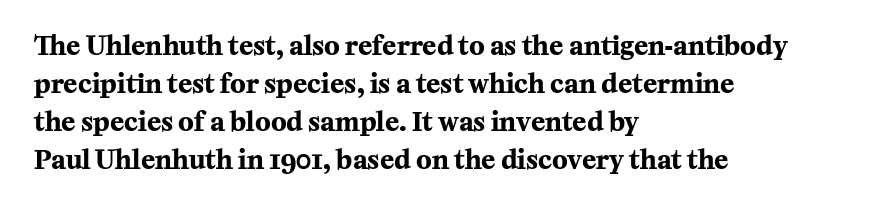
{"italic": "no", "bold": "yes", "underline": "no", "align": "left", "line_spacing": "normal", "line_spacing_ratio": 1.46, "letter_spacing": "normal", "letter_spacing_em": 0.0, "glyph_px": 26}
